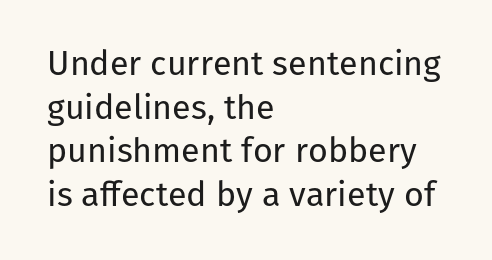
Q: Is the text bold? A: No.
Q: Is the text italic (slanted)? A: No, it is upright.
Q: Is the typeface a serif or a sans-serif typeface? A: Sans-serif.
Q: Is the text underlined? A: No.
Q: How is the paragraph aligned? A: Left-aligned.
Q: Is the spacing between letters normal or unusually wide? A: Normal.
Q: Is the spacing between lines tight, normal or loose? A: Normal.
Q: Width (condensed, normal, or wide)? A: Normal.
Q: Stroke contrast? A: Low.
Q: x-height? A: Medium.
Q: Monospaced? A: No.
